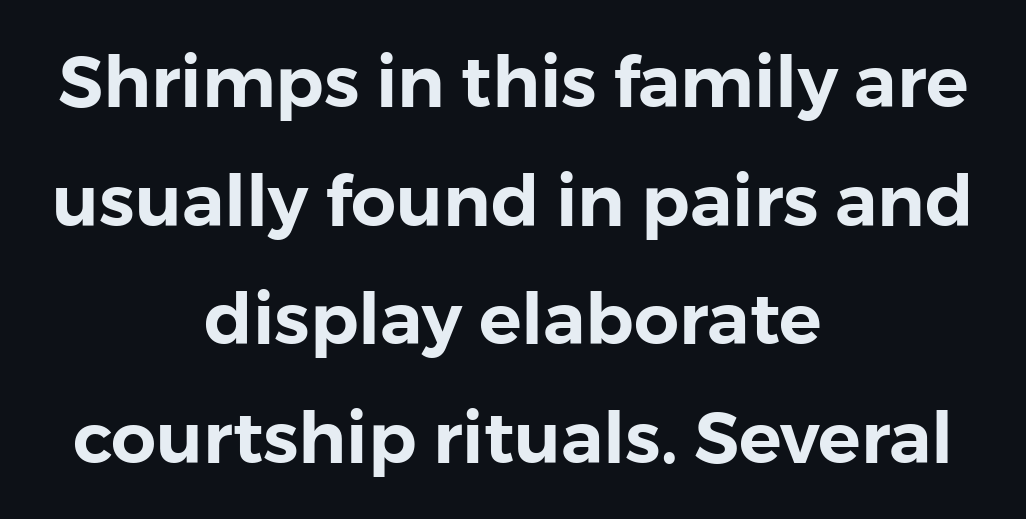
{"serif": "no", "italic": "no", "width": "normal", "x_height": "medium", "monospaced": "no", "underline": "no", "align": "center", "line_spacing": "normal", "line_spacing_ratio": 1.67, "letter_spacing": "normal", "letter_spacing_em": 0.0, "glyph_px": 71}
